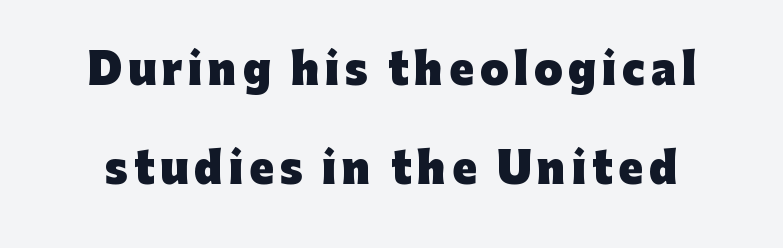
The image shows 41 px heavy sans-serif type, upright; set loose line spacing (2.42x), not underlined; low stroke contrast and a medium x-height.
